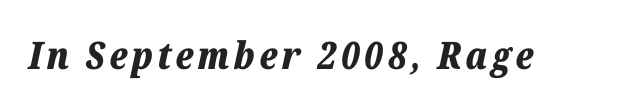
Nobody drew a line under any word here. Chunky letters — that's bold for sure. Slanted lettering throughout. Do the characters align in a grid? No, the font is proportional.
